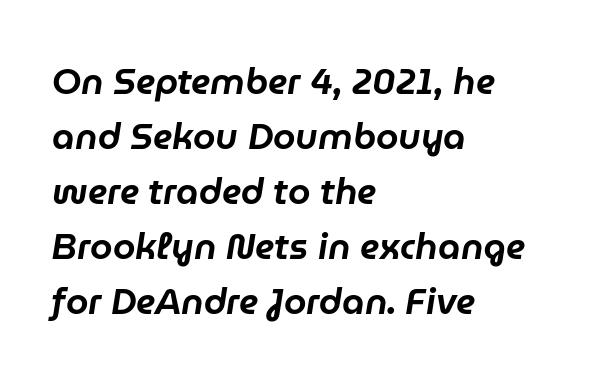
Q: Is the text italic (slanted)? A: Yes, it leans right by about 9 degrees.
Q: Is the text underlined? A: No.
Q: How is the paragraph aligned? A: Left-aligned.
Q: Is the spacing between letters normal or unusually wide? A: Normal.
Q: Is the spacing between lines tight, normal or loose? A: Normal.
Q: Width (condensed, normal, or wide)? A: Normal.
Q: Stroke contrast? A: Low.
Q: x-height? A: Medium.
Q: Monospaced? A: No.
